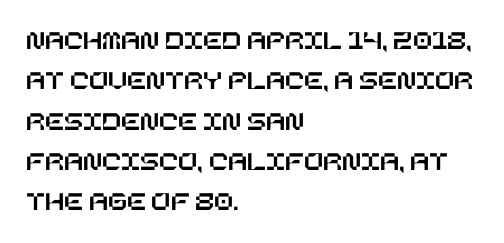
Q: Is the text italic (slanted)? A: No, it is upright.
Q: Is the text underlined? A: No.
Q: How is the paragraph aligned? A: Left-aligned.
Q: Is the spacing between letters normal or unusually wide? A: Normal.
Q: Is the spacing between lines tight, normal or loose? A: Normal.
Q: Width (condensed, normal, or wide)? A: Normal.
Q: Stroke contrast? A: Low.
Q: x-height? A: Large.
